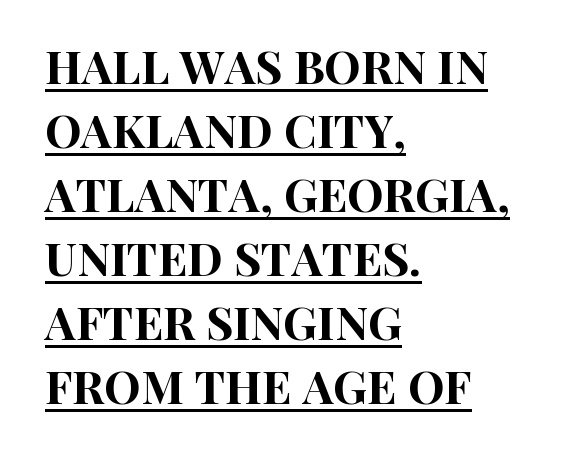
{"serif": "no", "italic": "no", "width": "condensed", "stroke_contrast": "high", "x_height": "large", "monospaced": "no", "underline": "yes", "align": "left", "line_spacing": "normal", "line_spacing_ratio": 1.39, "letter_spacing": "normal", "letter_spacing_em": 0.0, "glyph_px": 46}
